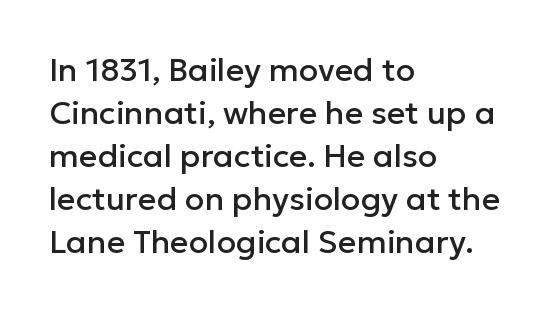
{"serif": "no", "italic": "no", "width": "normal", "stroke_contrast": "low", "x_height": "medium", "monospaced": "no", "underline": "no", "align": "left", "line_spacing": "normal", "line_spacing_ratio": 1.34, "letter_spacing": "normal", "letter_spacing_em": 0.0, "glyph_px": 32}
